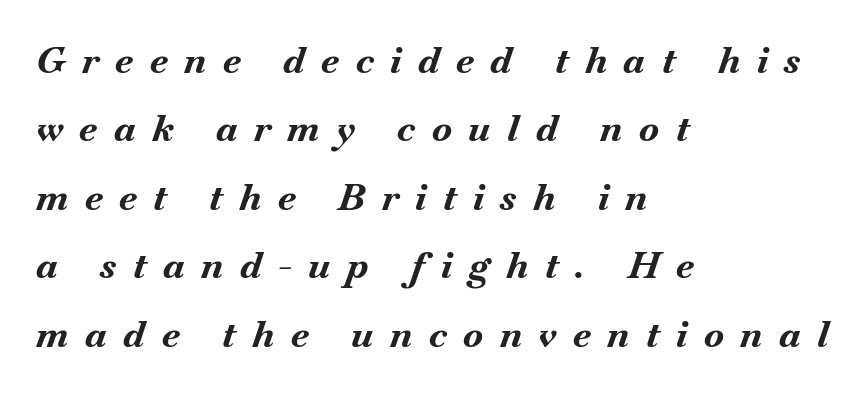
The image shows 37 px bold type, italic (leaning right); set left-aligned, line spacing 1.85x, unusually wide letter spacing (+0.45 em), not underlined; medium stroke contrast and a small x-height.
